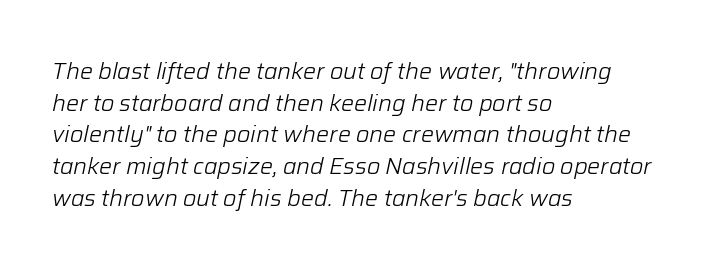
{"italic": "yes", "lean": "right", "slant_degrees": 12, "bold": "no", "underline": "no", "align": "left", "line_spacing": "normal", "line_spacing_ratio": 1.38, "letter_spacing": "normal", "letter_spacing_em": 0.0, "glyph_px": 23}
